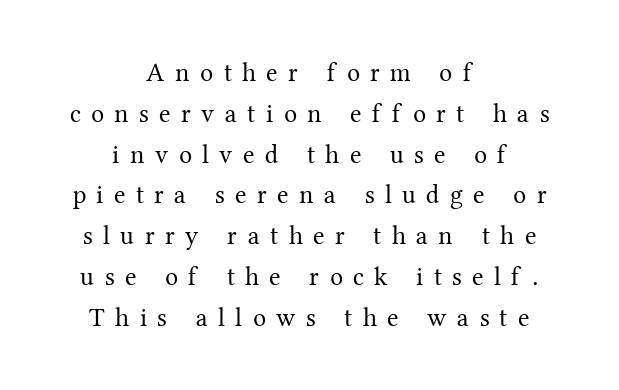
The image shows 26 px text type, upright; set centered, normal line spacing (1.57x), unusually wide letter spacing (+0.4 em), not underlined.
